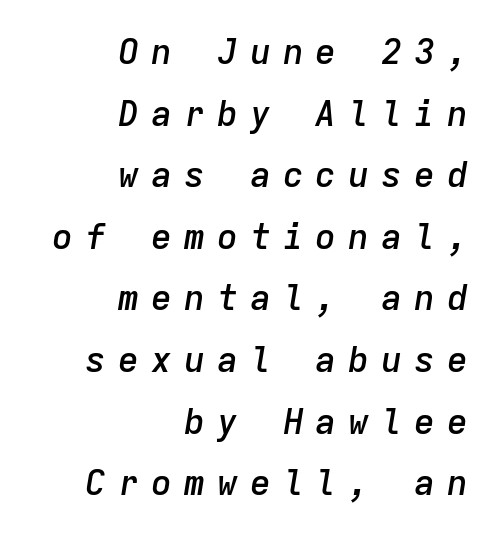
The image shows 35 px semibold type, italic (leaning right), monospaced; set right-aligned, line spacing 1.76x, unusually wide letter spacing (+0.34 em), not underlined; low stroke contrast and a medium x-height.
